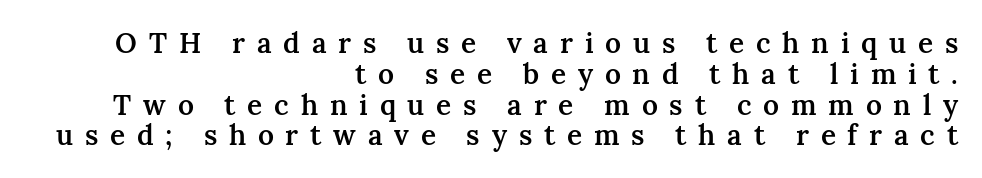
Q: Is the text bold? A: Semi-bold.
Q: Is the text italic (slanted)? A: No, it is upright.
Q: Is the typeface a serif or a sans-serif typeface? A: Serif.
Q: Is the text underlined? A: No.
Q: How is the paragraph aligned? A: Right-aligned.
Q: Is the spacing between letters normal or unusually wide? A: Unusually wide.
Q: Is the spacing between lines tight, normal or loose? A: Tight.
Q: Width (condensed, normal, or wide)? A: Normal.
Q: Stroke contrast? A: Medium.
Q: x-height? A: Medium.
Q: Monospaced? A: No.
